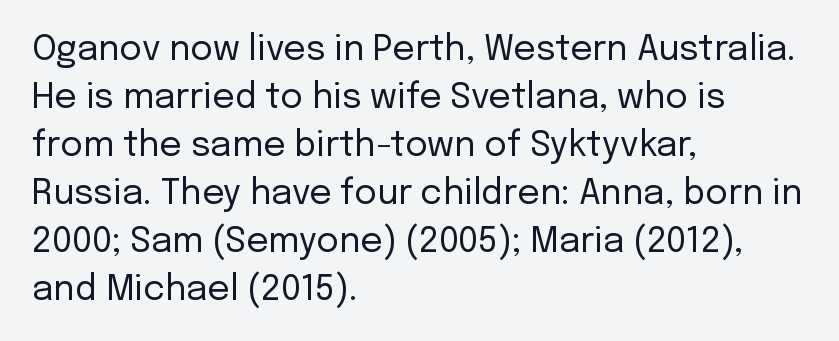
Each row of text sits above clean, open space. A sans-serif font was chosen for this passage. Vertically, the passage feels balanced, rows spaced as you'd expect. Proportional: the letters do not fall into vertical columns.
